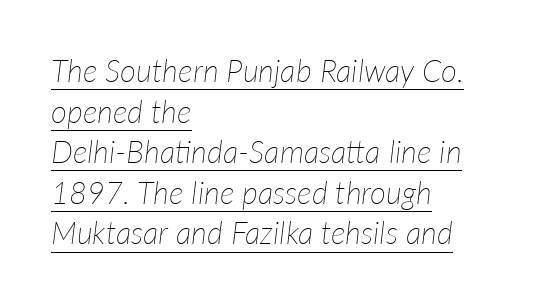
Q: Is the text bold? A: No.
Q: Is the text italic (slanted)? A: Yes, it leans right by about 7 degrees.
Q: Is the text underlined? A: Yes.
Q: How is the paragraph aligned? A: Left-aligned.
Q: Is the spacing between letters normal or unusually wide? A: Normal.
Q: Is the spacing between lines tight, normal or loose? A: Normal.
Q: Width (condensed, normal, or wide)? A: Normal.
Q: Stroke contrast? A: Low.
Q: x-height? A: Medium.
Q: Monospaced? A: No.
